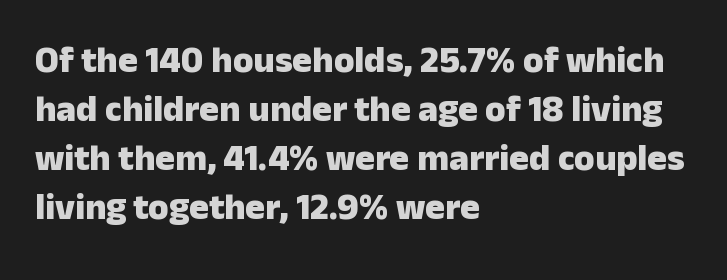
A clean baseline with only descenders dipping below it. The type is set solid horizontally, with unmodified tracking. The lines sit at an ordinary, default distance from one another. As a designer I'd log this as weight 700, bold. Each letter keeps its own natural width here, so spacing adapts to shape. The specimen reads as upright at a glance.
